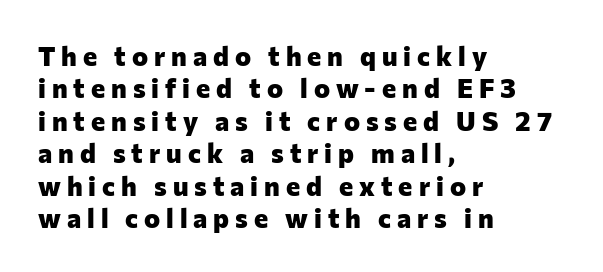
No italicization has been applied; the sample stays upright. The characters look thick and weighty, a clear bold. Spacing between characters has been opened up far beyond the box default. Just letters on the line, the space beneath them empty.
